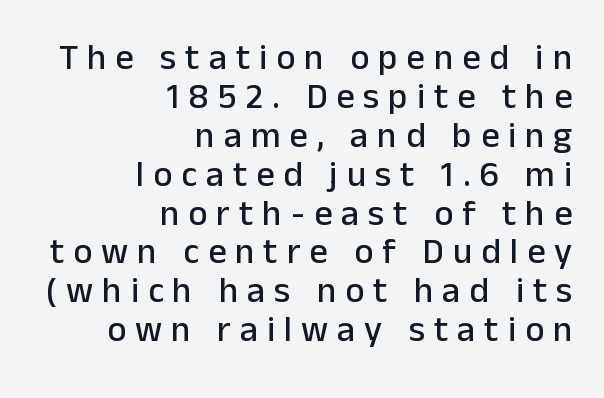
Q: Is the text italic (slanted)? A: No, it is upright.
Q: Is the typeface a serif or a sans-serif typeface? A: Sans-serif.
Q: Is the text underlined? A: No.
Q: How is the paragraph aligned? A: Right-aligned.
Q: Is the spacing between letters normal or unusually wide? A: Unusually wide.
Q: Is the spacing between lines tight, normal or loose? A: Tight.
Q: Width (condensed, normal, or wide)? A: Normal.
Q: Stroke contrast? A: Low.
Q: x-height? A: Medium.
Q: Monospaced? A: No.
